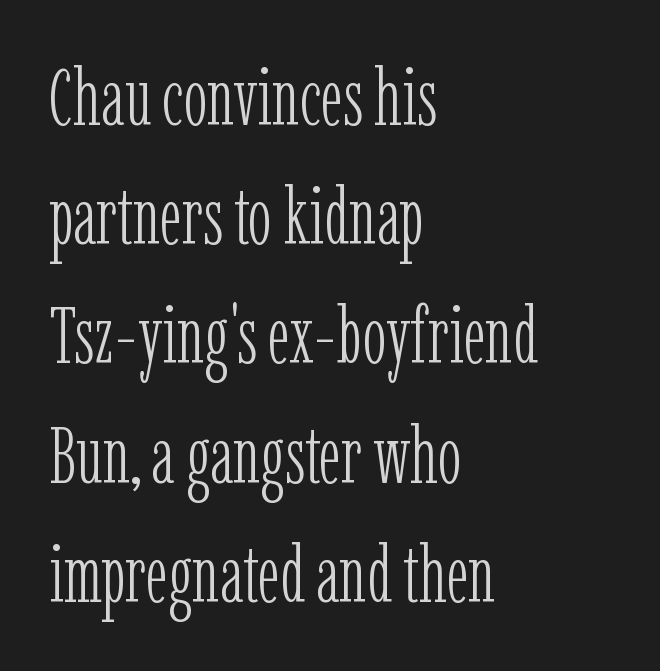
When letters stand straight like this, we call the style roman or upright. Words float on clear page, feet unadorned. Every row of glyphs begins at an identical x-position on the left. The lines sit at an ordinary, default distance from one another. Think of a printed novel: that variable character pitch is what you see here. This rendering employs a face with finishing strokes, i.e., a serif.
